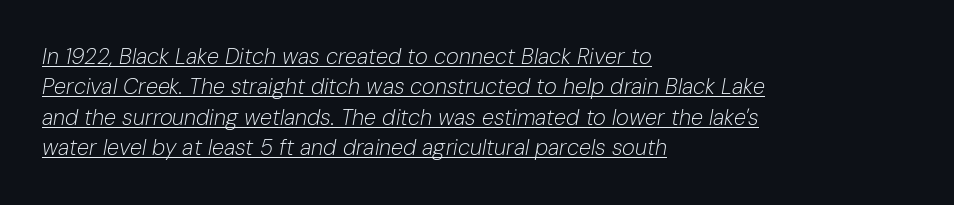
{"italic": "yes", "lean": "right", "slant_degrees": 10, "bold": "no", "underline": "yes", "align": "left", "line_spacing": "normal", "line_spacing_ratio": 1.38, "letter_spacing": "normal", "letter_spacing_em": 0.0, "glyph_px": 22}
